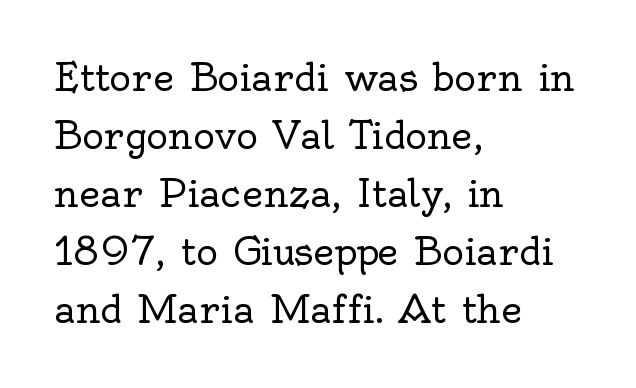
The image shows 37 px regular-weight serif type, upright; set left-aligned, normal line spacing (1.57x), normal letter spacing, not underlined; a small x-height.
